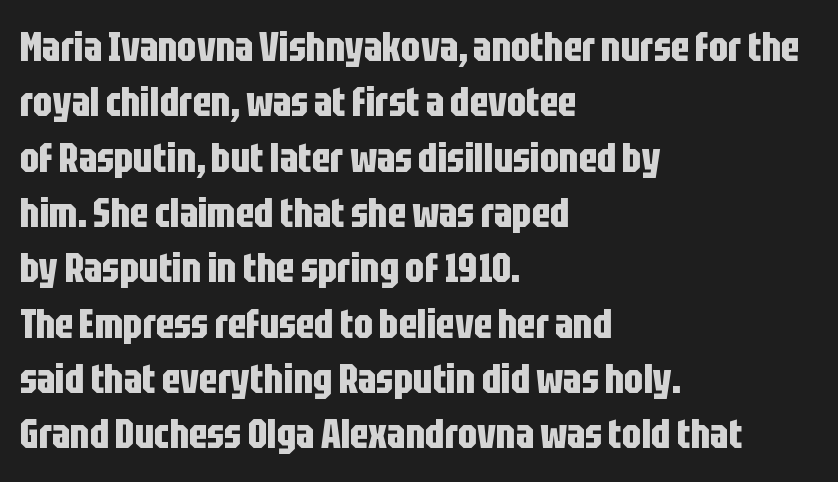
Q: Is the text bold? A: Yes.
Q: Is the text italic (slanted)? A: No, it is upright.
Q: Is the typeface a serif or a sans-serif typeface? A: Sans-serif.
Q: Is the text underlined? A: No.
Q: How is the paragraph aligned? A: Left-aligned.
Q: Is the spacing between letters normal or unusually wide? A: Normal.
Q: Is the spacing between lines tight, normal or loose? A: Normal.
Q: Width (condensed, normal, or wide)? A: Condensed.
Q: Stroke contrast? A: Low.
Q: x-height? A: Large.
Q: Monospaced? A: No.
